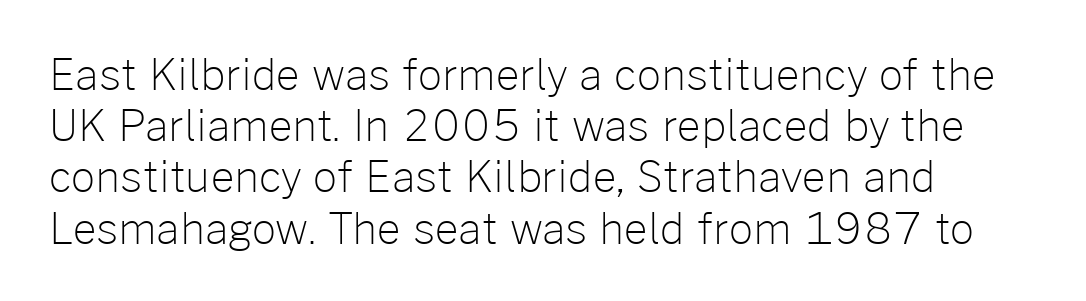
Rule under the text: the space is simply empty. This sample has the flowing, uneven cadence of proportional lettering. Teacher's note: observe the even left margin — that is flush-left alignment. Upright lettering throughout. What kind of face is this? One without serifs — a sans.
